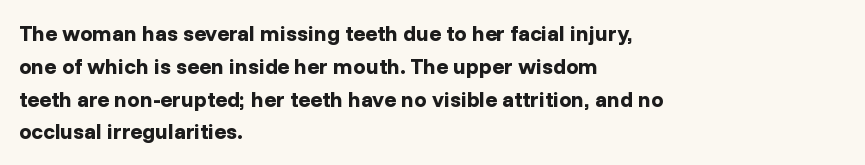
{"italic": "no", "bold": "yes", "underline": "no", "align": "left", "line_spacing": "normal", "line_spacing_ratio": 1.49, "letter_spacing": "normal", "letter_spacing_em": 0.0, "glyph_px": 22}
